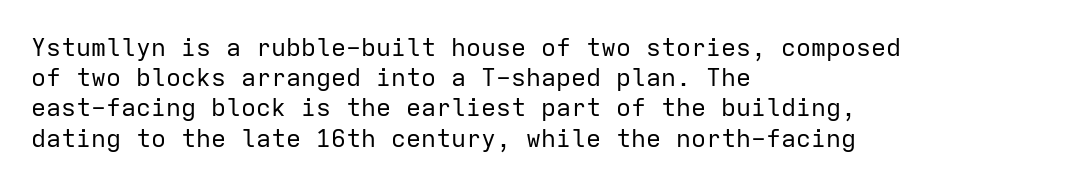
The image shows 25 px text type, upright; set left-aligned, line spacing 1.21x, normal letter spacing, not underlined.
